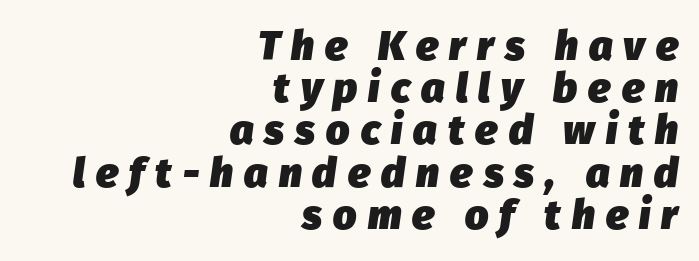
Q: Is the text bold? A: Yes.
Q: Is the text italic (slanted)? A: Yes, it leans right by about 8 degrees.
Q: Is the text underlined? A: No.
Q: How is the paragraph aligned? A: Right-aligned.
Q: Is the spacing between letters normal or unusually wide? A: Unusually wide.
Q: Is the spacing between lines tight, normal or loose? A: Tight.
Q: Width (condensed, normal, or wide)? A: Normal.
Q: Stroke contrast? A: Low.
Q: x-height? A: Medium.
Q: Monospaced? A: No.
